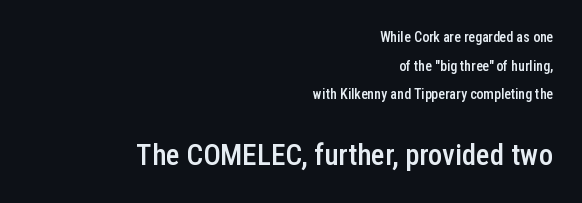
{"serif": "no", "italic": "no", "bold": "semi", "weight": "semibold", "width": "condensed", "stroke_contrast": "low", "x_height": "medium", "monospaced": "no", "underline": "no", "align": "right", "line_spacing": "loose", "line_spacing_ratio": 2.05, "letter_spacing": "normal", "letter_spacing_em": 0.0, "larger_block": "second", "size_ratio": 2.07, "glyph_px": 29}
